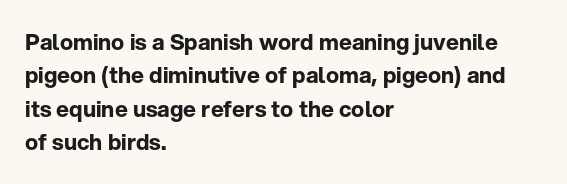
Q: Is the text bold? A: Yes.
Q: Is the text italic (slanted)? A: No, it is upright.
Q: Is the text underlined? A: No.
Q: How is the paragraph aligned? A: Left-aligned.
Q: Is the spacing between letters normal or unusually wide? A: Normal.
Q: Is the spacing between lines tight, normal or loose? A: Normal.
